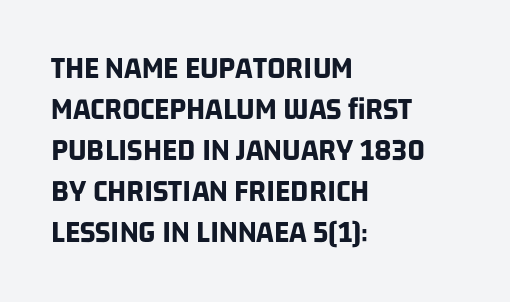
The image shows 32 px bold, condensed sans-serif type; set left-aligned, normal line spacing (1.28x), normal letter spacing, not underlined; low stroke contrast and a large x-height.
